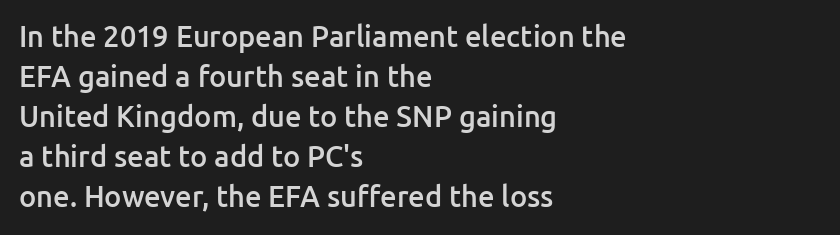
{"serif": "no", "italic": "no", "bold": "semi", "weight": "semibold", "width": "normal", "stroke_contrast": "low", "x_height": "medium", "monospaced": "no", "underline": "no", "align": "left", "line_spacing": "normal", "line_spacing_ratio": 1.38, "letter_spacing": "normal", "letter_spacing_em": 0.0, "glyph_px": 29}
